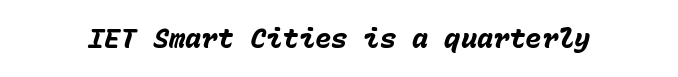
The type is set solid horizontally, with unmodified tracking. Thick stems and heavy bowls — unmistakably bold. Yep, that's italic — everything's leaning. The strip under each line holds only bare page.
